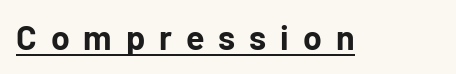
{"serif": "no", "italic": "no", "bold": "yes", "weight": "bold", "width": "normal", "stroke_contrast": "low", "x_height": "medium", "monospaced": "no", "underline": "yes", "letter_spacing": "wide", "letter_spacing_em": 0.41, "glyph_px": 34}
